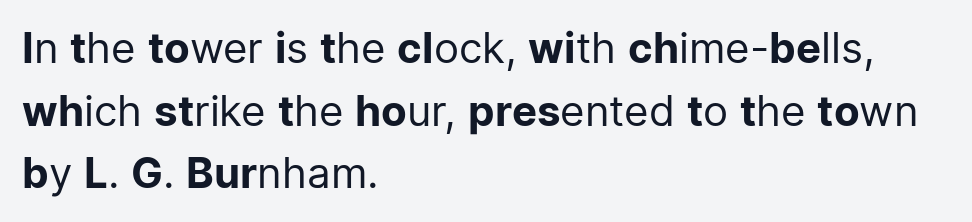
{"serif": "no", "italic": "no", "bold": "no", "weight": "regular", "width": "normal", "stroke_contrast": "low", "x_height": "medium", "monospaced": "no", "underline": "no", "align": "left", "line_spacing": "normal", "line_spacing_ratio": 1.49, "letter_spacing": "normal", "letter_spacing_em": 0.0, "glyph_px": 42}
